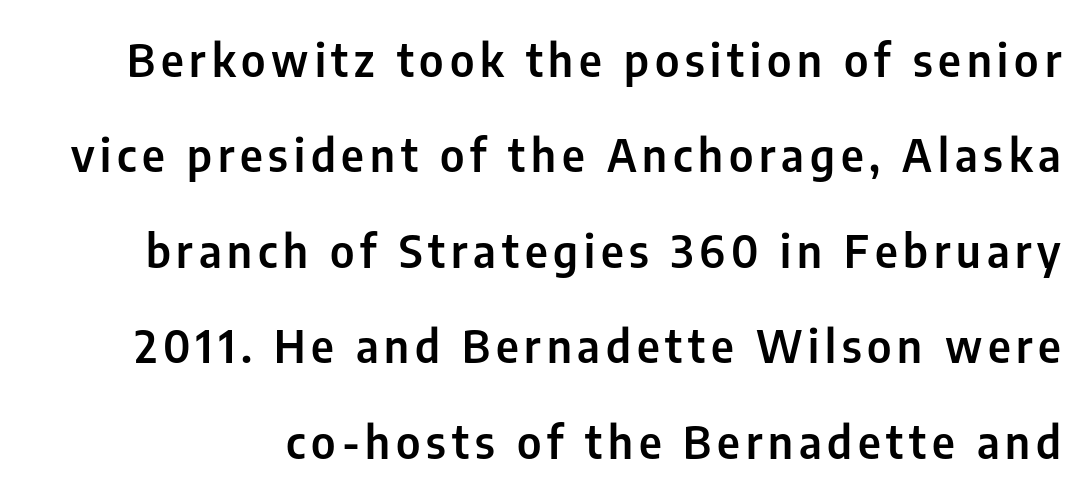
{"serif": "no", "italic": "no", "width": "condensed", "stroke_contrast": "low", "x_height": "medium", "monospaced": "no", "underline": "no", "line_spacing": "loose", "line_spacing_ratio": 2.12, "glyph_px": 45}
